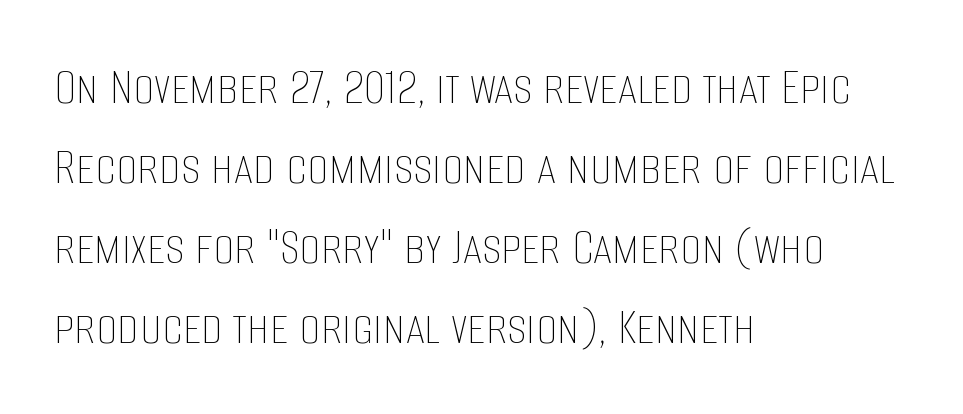
{"italic": "no", "bold": "no", "weight": "thin", "width": "condensed", "stroke_contrast": "low", "x_height": "large", "monospaced": "no", "underline": "no", "align": "left", "line_spacing": "normal", "line_spacing_ratio": 1.48, "letter_spacing": "normal", "letter_spacing_em": 0.0, "glyph_px": 54}
